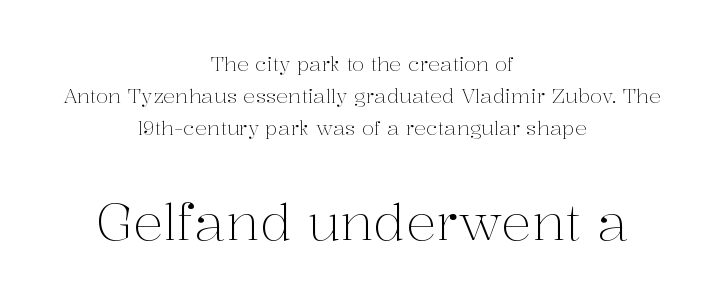
{"serif": "yes", "italic": "no", "bold": "no", "weight": "light", "width": "normal", "stroke_contrast": "medium", "x_height": "medium", "monospaced": "no", "underline": "no", "align": "center", "line_spacing": "normal", "line_spacing_ratio": 1.59, "letter_spacing": "normal", "letter_spacing_em": 0.0, "larger_block": "second", "size_ratio": 2.55, "glyph_px": 51}
